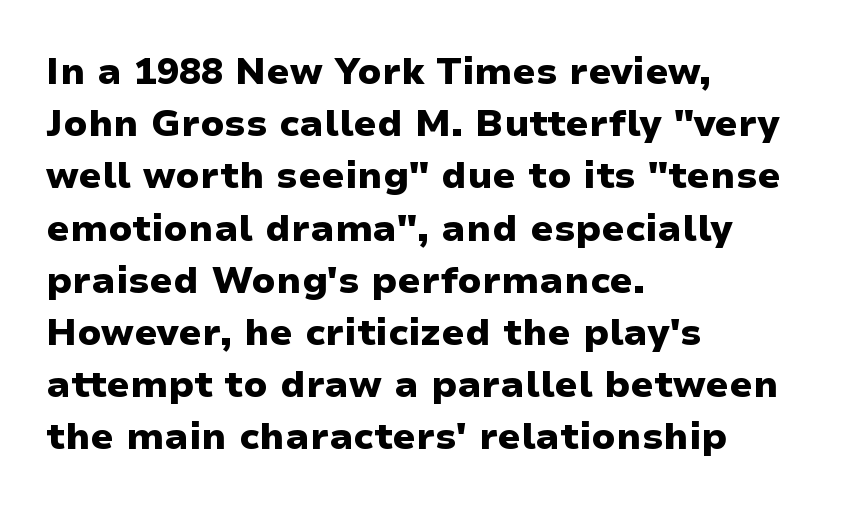
The image shows 37 px heavy, wide sans-serif type, upright; set left-aligned, normal line spacing (1.41x), normal letter spacing, not underlined; low stroke contrast and a medium x-height.
